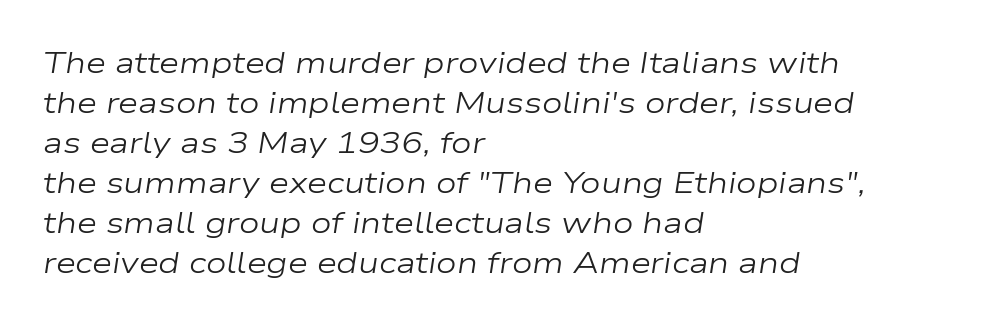
Q: Is the text bold? A: No.
Q: Is the text italic (slanted)? A: Yes, it leans right by about 9 degrees.
Q: Is the text underlined? A: No.
Q: How is the paragraph aligned? A: Left-aligned.
Q: Is the spacing between letters normal or unusually wide? A: Normal.
Q: Is the spacing between lines tight, normal or loose? A: Normal.
Q: Width (condensed, normal, or wide)? A: Wide.
Q: Stroke contrast? A: Low.
Q: x-height? A: Medium.
Q: Monospaced? A: No.
